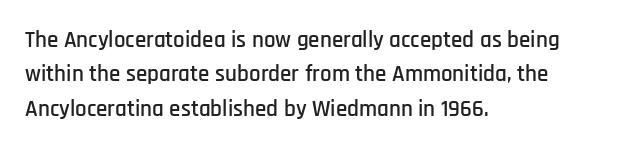
Q: Is the text italic (slanted)? A: No, it is upright.
Q: Is the text underlined? A: No.
Q: How is the paragraph aligned? A: Left-aligned.
Q: Is the spacing between letters normal or unusually wide? A: Normal.
Q: Is the spacing between lines tight, normal or loose? A: Normal.
